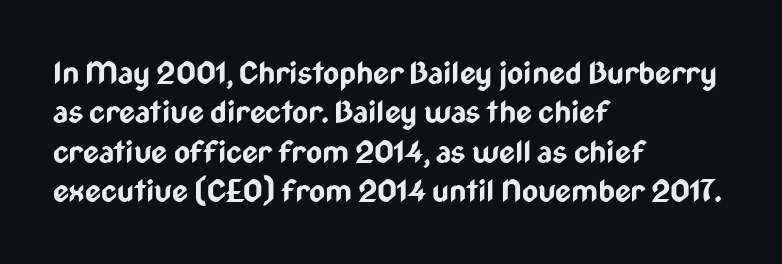
{"serif": "no", "italic": "no", "bold": "yes", "weight": "bold", "width": "condensed", "stroke_contrast": "low", "x_height": "medium", "monospaced": "no", "underline": "no", "align": "left", "line_spacing": "normal", "line_spacing_ratio": 1.27, "letter_spacing": "normal", "letter_spacing_em": 0.0, "glyph_px": 31}
